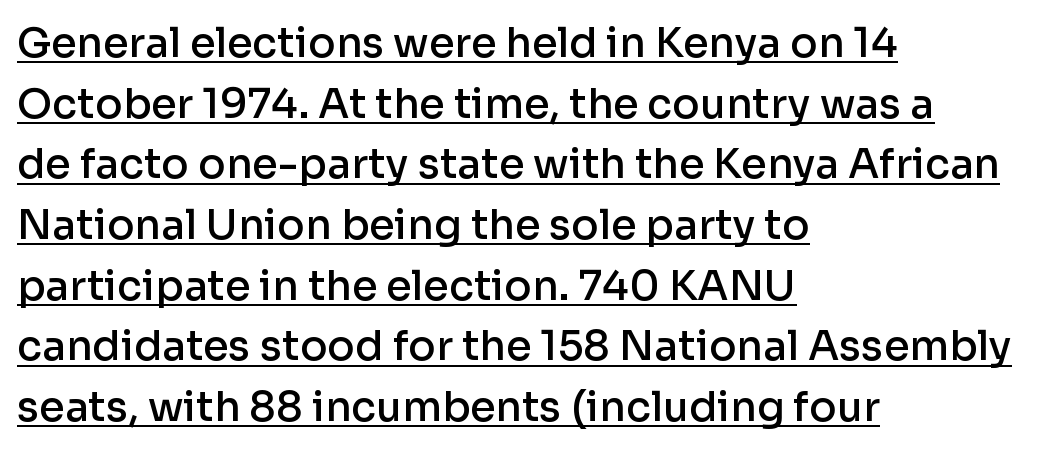
Q: Is the text bold? A: Semi-bold.
Q: Is the text italic (slanted)? A: No, it is upright.
Q: Is the typeface a serif or a sans-serif typeface? A: Sans-serif.
Q: Is the text underlined? A: Yes.
Q: How is the paragraph aligned? A: Left-aligned.
Q: Is the spacing between letters normal or unusually wide? A: Normal.
Q: Is the spacing between lines tight, normal or loose? A: Normal.
Q: Width (condensed, normal, or wide)? A: Normal.
Q: Stroke contrast? A: Low.
Q: x-height? A: Medium.
Q: Monospaced? A: No.
